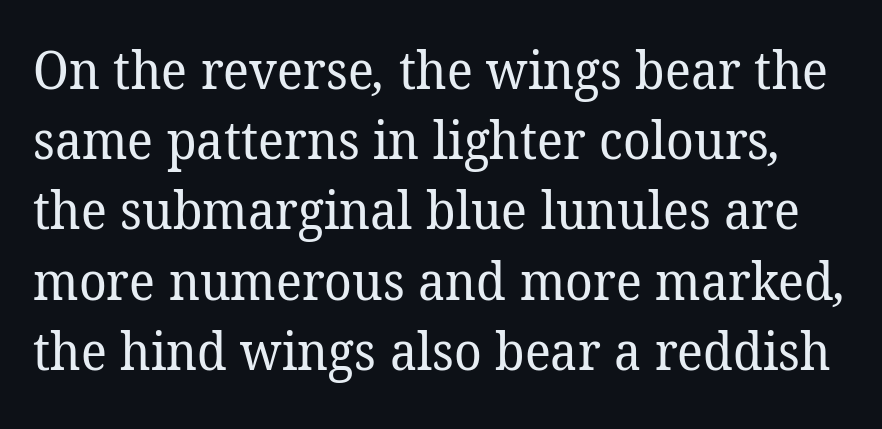
Baseline-to-baseline distance is the conventional proportion of letter height. Students, note that the glyphs here touch the page at normal intervals. Descenders are the only things crossing below the line. The strokes are not fattened; the text isn't bold. The letters advance in unequal steps, a hallmark of proportional type.
